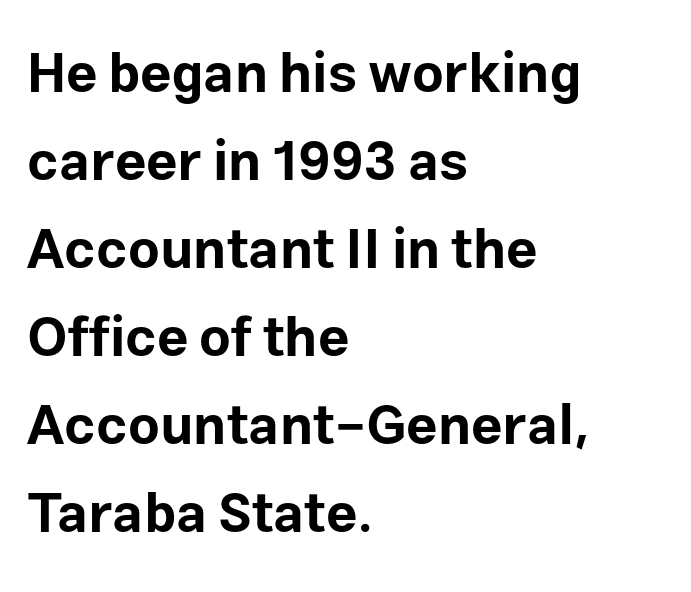
The image shows 55 px bold sans-serif type, upright; set left-aligned, normal line spacing (1.6x), normal letter spacing, not underlined; low stroke contrast and a medium x-height.
